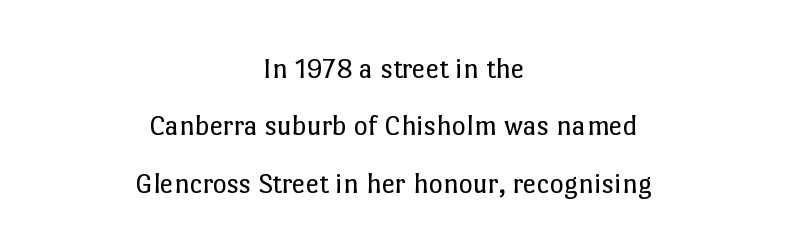
Q: Is the text bold? A: No.
Q: Is the text italic (slanted)? A: No, it is upright.
Q: Is the text underlined? A: No.
Q: How is the paragraph aligned? A: Centered.
Q: Is the spacing between letters normal or unusually wide? A: Normal.
Q: Is the spacing between lines tight, normal or loose? A: Loose.
Q: Width (condensed, normal, or wide)? A: Normal.
Q: Stroke contrast? A: Low.
Q: x-height? A: Medium.
Q: Monospaced? A: No.
